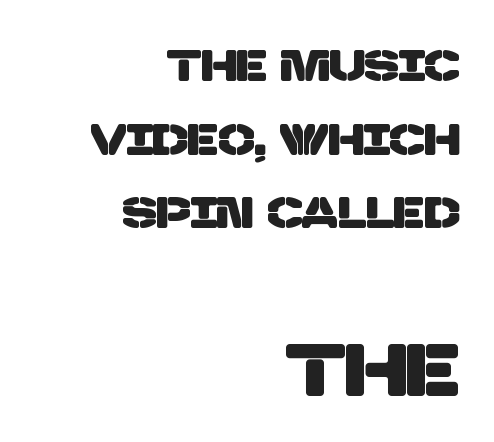
{"serif": "no", "width": "normal", "stroke_contrast": "low", "x_height": "large", "monospaced": "no", "underline": "no", "align": "right", "line_spacing_ratio": 1.71, "letter_spacing": "normal", "letter_spacing_em": 0.0, "larger_block": "second", "size_ratio": 1.74, "glyph_px": 75}
